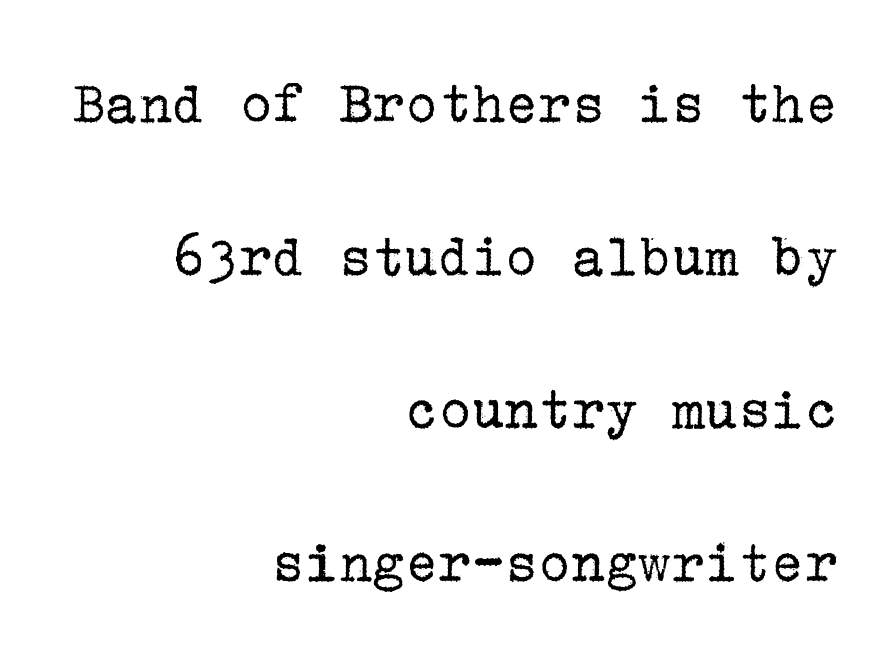
The image shows 62 px regular-weight serif type, upright; set right-aligned, loose line spacing (2.47x), normal letter spacing, not underlined; low stroke contrast and a medium x-height.
